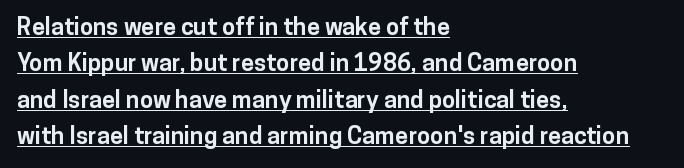
Q: Is the text bold? A: Yes.
Q: Is the text italic (slanted)? A: No, it is upright.
Q: Is the text underlined? A: Yes.
Q: How is the paragraph aligned? A: Left-aligned.
Q: Is the spacing between letters normal or unusually wide? A: Normal.
Q: Is the spacing between lines tight, normal or loose? A: Normal.
